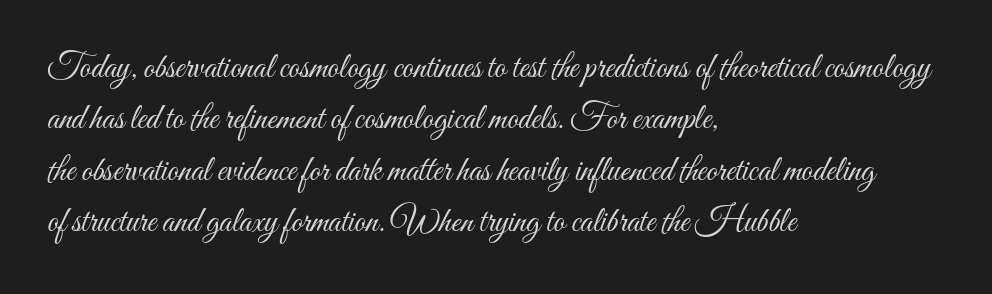
The characters are drawn with everyday or finer stroke widths. Does the copy run flush right? No — it runs flush left. Do the characters align in a grid? No, the font is proportional. Normally led — the rows are evenly, conventionally spaced. Plain, unruled lines of type. No extra tracking has been applied to these lines.
